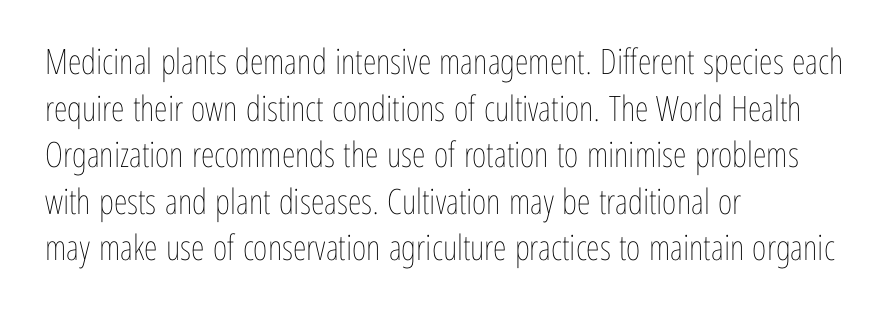
Q: Is the text bold? A: No.
Q: Is the text italic (slanted)? A: No, it is upright.
Q: Is the text underlined? A: No.
Q: How is the paragraph aligned? A: Left-aligned.
Q: Is the spacing between letters normal or unusually wide? A: Normal.
Q: Is the spacing between lines tight, normal or loose? A: Normal.
Q: Width (condensed, normal, or wide)? A: Condensed.
Q: Stroke contrast? A: Low.
Q: x-height? A: Medium.
Q: Monospaced? A: No.
